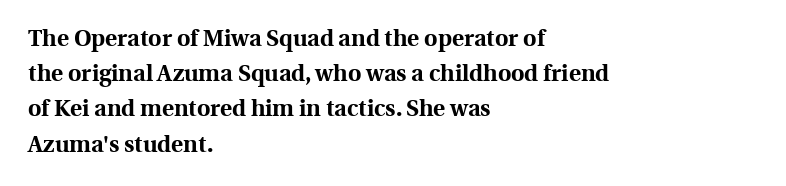
Q: Is the text bold? A: Yes.
Q: Is the text italic (slanted)? A: No, it is upright.
Q: Is the text underlined? A: No.
Q: How is the paragraph aligned? A: Left-aligned.
Q: Is the spacing between letters normal or unusually wide? A: Normal.
Q: Is the spacing between lines tight, normal or loose? A: Normal.
